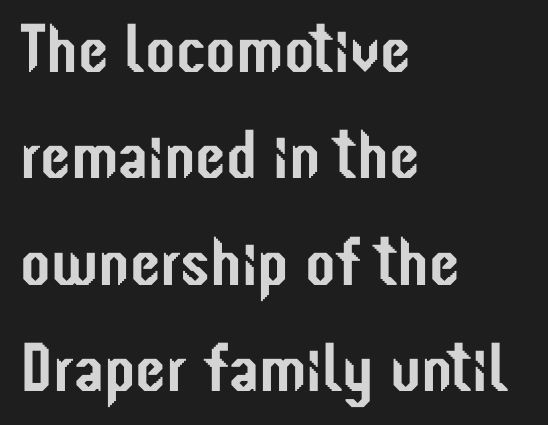
Proportional: the letters do not fall into vertical columns. Letter spacing: default. Posture: upright roman. Is there much room between lines? A standard amount, neither cramped nor airy. Which margin do the lines hug? The left one — the right edge is uneven. Look at the bottom of the vertical strokes: they stop flat, with no serifs.
